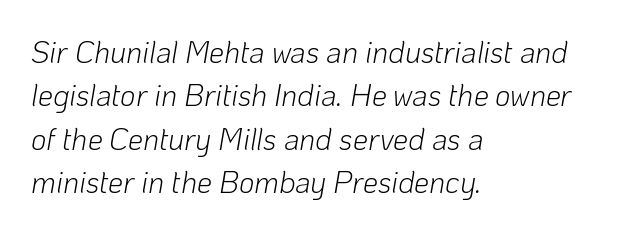
{"italic": "yes", "lean": "right", "slant_degrees": 10, "bold": "no", "weight": "light", "width": "normal", "stroke_contrast": "low", "x_height": "medium", "monospaced": "no", "underline": "no", "align": "left", "line_spacing": "normal", "line_spacing_ratio": 1.45, "letter_spacing": "normal", "letter_spacing_em": 0.0, "glyph_px": 30}
